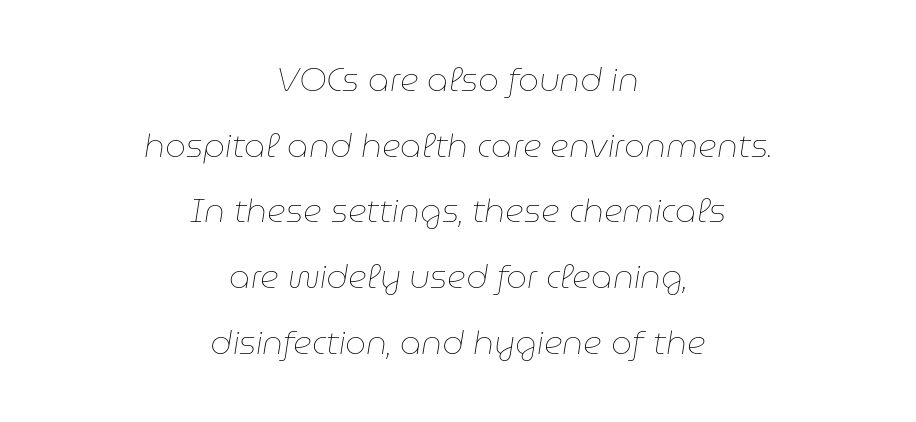
{"italic": "yes", "lean": "right", "slant_degrees": 9, "bold": "no", "weight": "thin", "width": "normal", "stroke_contrast": "low", "x_height": "medium", "monospaced": "no", "underline": "no", "align": "center", "line_spacing": "loose", "line_spacing_ratio": 1.99, "letter_spacing": "normal", "letter_spacing_em": 0.0, "glyph_px": 33}
